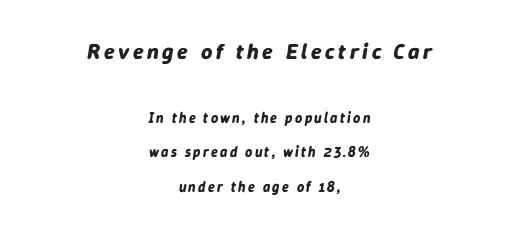
The image shows 22 px bold type, italic (leaning right); set centered, loose line spacing (2.46x), not underlined; the first (top) block is 1.57x larger.
